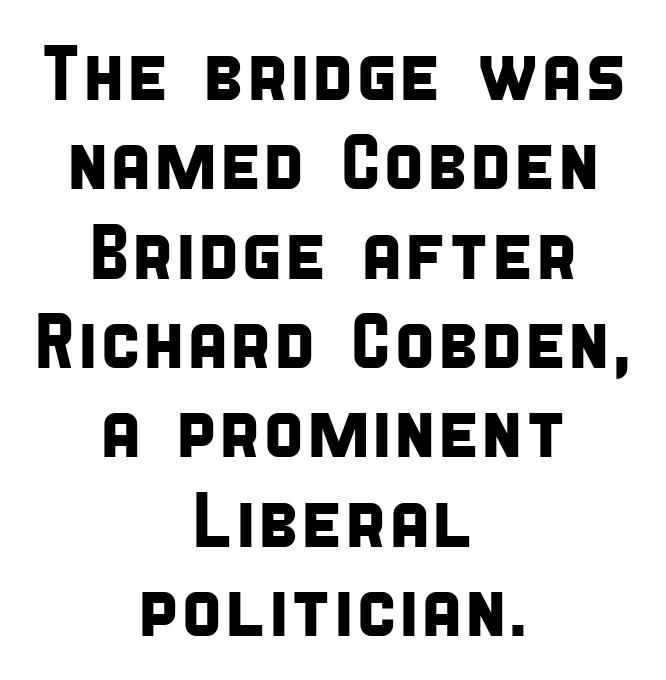
Q: Is the typeface a serif or a sans-serif typeface? A: Sans-serif.
Q: Is the text underlined? A: No.
Q: How is the paragraph aligned? A: Centered.
Q: Is the spacing between letters normal or unusually wide? A: Normal.
Q: Width (condensed, normal, or wide)? A: Condensed.
Q: Stroke contrast? A: Low.
Q: x-height? A: Large.
Q: Monospaced? A: No.
